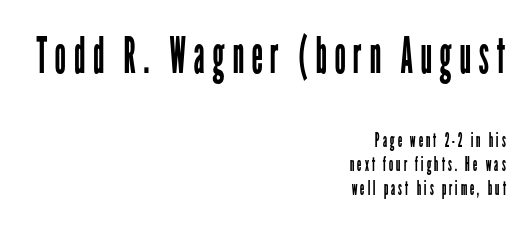
The designer went with a sans here, leaving each stem footless. Do the characters align in a grid? No, the font is proportional. The ragged edge is on the left, which tells us the setting is flush right. Note: larger setting up top, smaller setting below. The letters stand straight up with perfectly vertical stems. The words here are not underlined.
